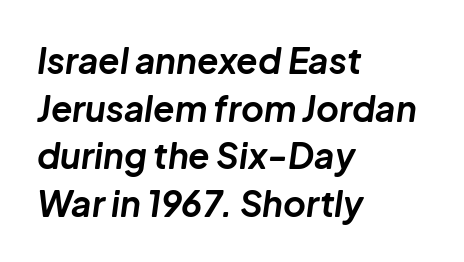
Compared with ordinary roman type, these characters are visibly tilted. The specimen omits any rule beneath the text block's lines. The letters advance in unequal steps, a hallmark of proportional type. Typesetter's note: full bold, strokes at maximum text heaviness. The line-height multiplier appears to be the usual default. This rendering uses left alignment, leaving the right contour irregular.
